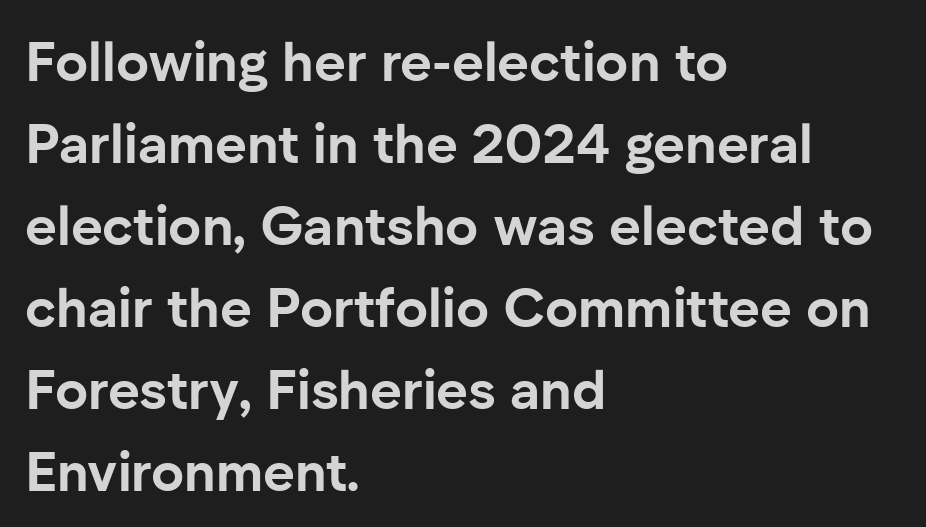
The passage is arranged the way most books set body copy — flush left. Standard letterfit; no display-style spreading of the glyphs. Letterform terminals end flat and unadorned throughout the passage. Strong, thick strokes mark this as bold type. Ordinary non-slanted type is in use. A clean baseline with only descenders dipping below it.
